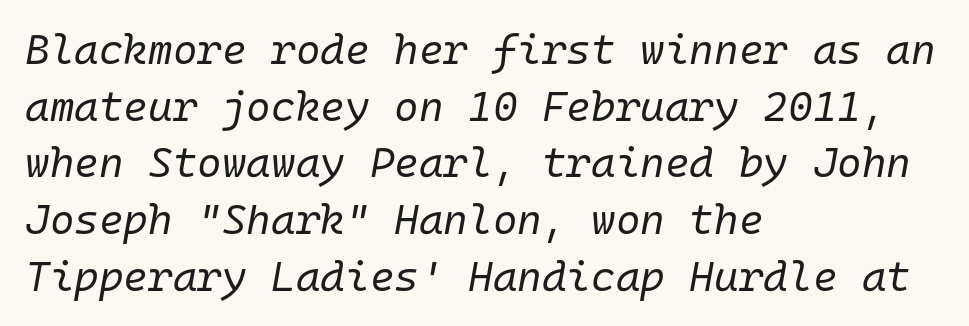
Tall strokes in this sample are angled rather than plumb. No extra ink here — the face is not bold. Letter spacing: default. The face used here is monospaced, like something from a code editor. A typesetter would call this leading conventional body-copy spacing.
